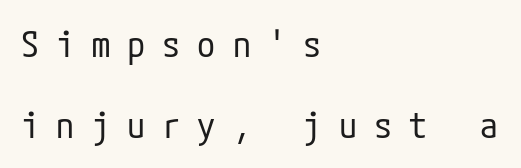
{"serif": "no", "italic": "no", "bold": "no", "weight": "regular", "width": "condensed", "stroke_contrast": "low", "x_height": "medium", "underline": "no", "align": "left", "line_spacing": "loose", "line_spacing_ratio": 2.24, "letter_spacing": "wide", "letter_spacing_em": 0.48, "glyph_px": 36}
